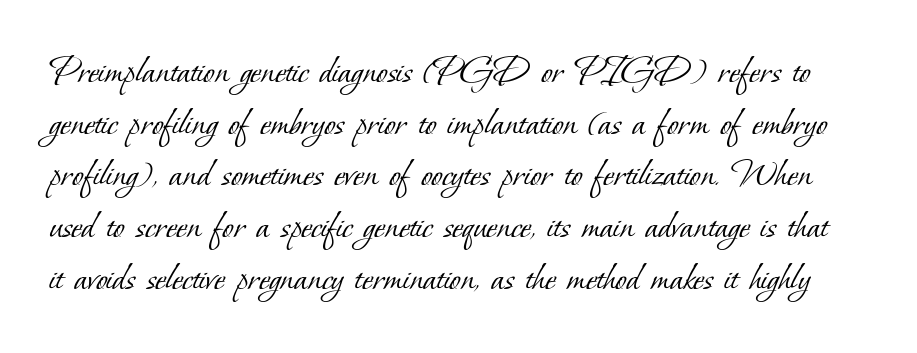
Underline: absent. Do the characters align in a grid? No, the font is proportional. Evenly set lines give the paragraph a standard silhouette. Think standard paragraph weight, or any step lighter than that. These lines are composed in type with serifs.
